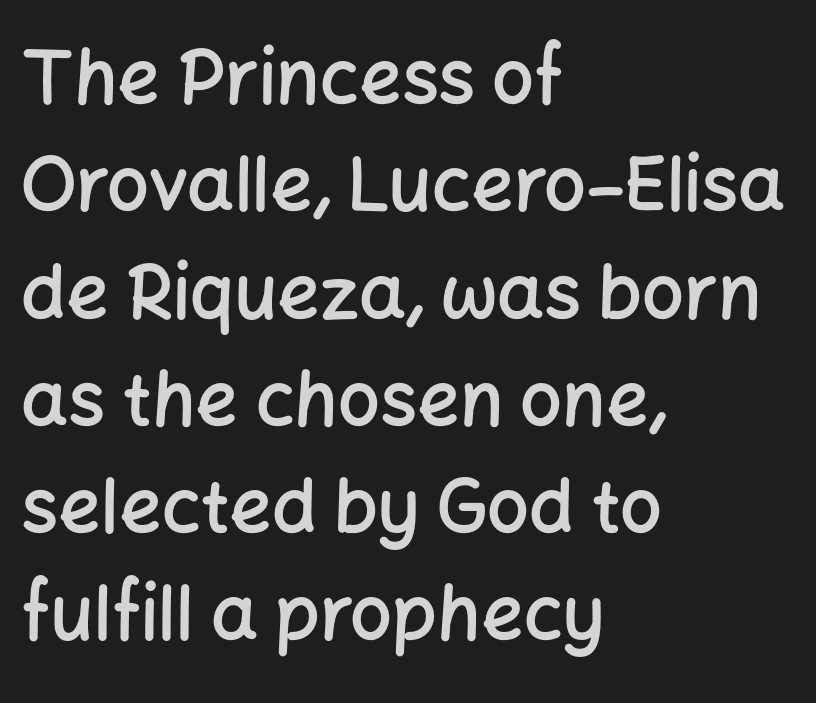
The image shows 74 px semibold sans-serif type, upright; set left-aligned, normal line spacing (1.45x), normal letter spacing, not underlined; low stroke contrast and a medium x-height.
